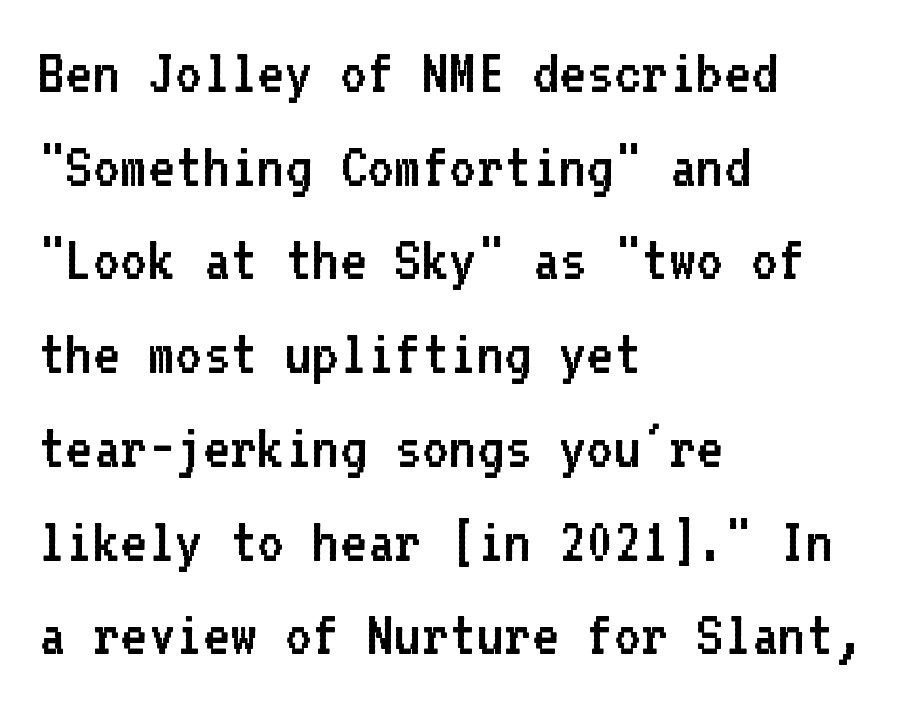
{"serif": "no", "italic": "no", "bold": "no", "weight": "regular", "width": "normal", "stroke_contrast": "low", "x_height": "medium", "monospaced": "yes", "underline": "no", "align": "left", "line_spacing": "normal", "line_spacing_ratio": 1.42, "letter_spacing": "normal", "letter_spacing_em": 0.0, "glyph_px": 66}
